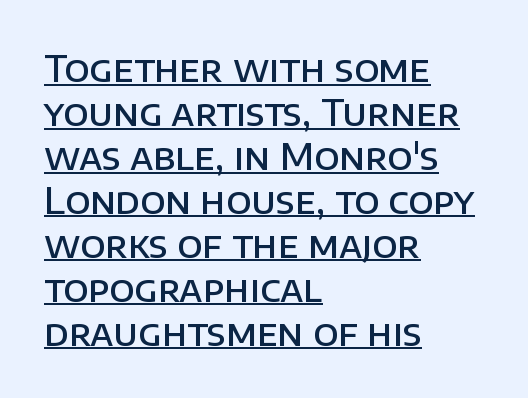
The face used here is proportionally spaced, like ordinary book or web type. Emphasis by weight is partial: semibold. The words here are underlined. Horizontally, the lines are justified to the leading edge only. Italic? Not at all — the glyphs are vertical. This sample uses plain, unmodified letter spacing.
